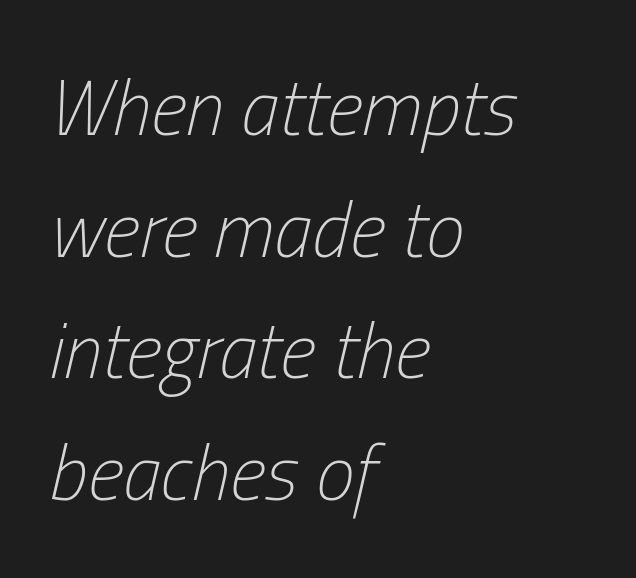
Q: Is the text bold? A: No.
Q: Is the text italic (slanted)? A: Yes, it leans right by about 13 degrees.
Q: Is the text underlined? A: No.
Q: How is the paragraph aligned? A: Left-aligned.
Q: Is the spacing between letters normal or unusually wide? A: Normal.
Q: Is the spacing between lines tight, normal or loose? A: Normal.
Q: Width (condensed, normal, or wide)? A: Condensed.
Q: Stroke contrast? A: Low.
Q: x-height? A: Medium.
Q: Monospaced? A: No.
